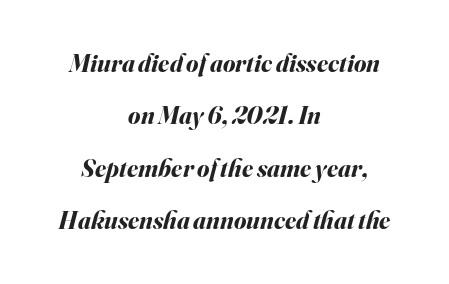
Just letters on the line, the space beneath them empty. Compared with typical body copy, the letter spacing here is the same. The passage is arranged like a title page — every line centered. Quick note: interline space is abundant. This sample uses an oblique cut, with every glyph tilted off the vertical.
